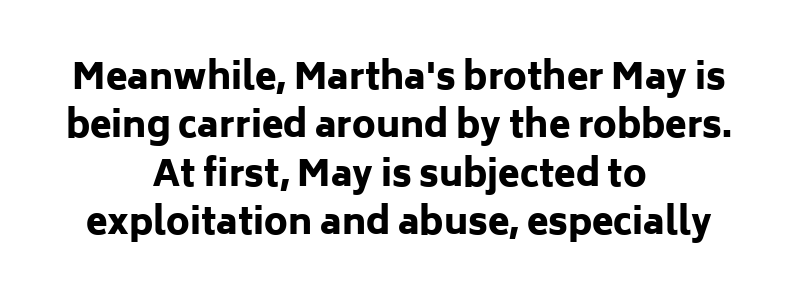
{"serif": "no", "italic": "no", "bold": "yes", "weight": "heavy", "width": "normal", "stroke_contrast": "low", "x_height": "medium", "monospaced": "no", "underline": "no", "align": "center", "line_spacing": "normal", "line_spacing_ratio": 1.38, "letter_spacing": "normal", "letter_spacing_em": 0.0, "glyph_px": 35}
